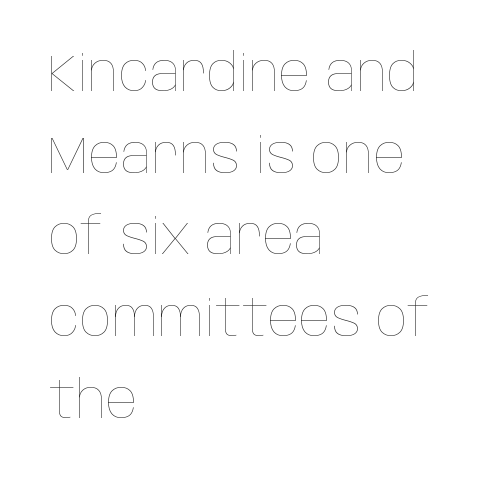
The rendering uses a moderate line-height, typical for paragraphs. Left-aligned paragraph, ragged on the right. Look at the tracking — it's just the regular setting, nothing added. Anything drawn beneath the words? Only blank space. The passage shown is typed in a proportional face where columns would drift.
